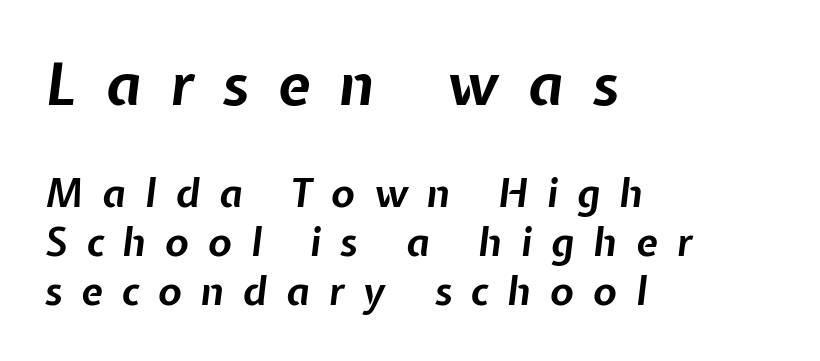
{"italic": "yes", "lean": "right", "slant_degrees": 7, "bold": "yes", "weight": "bold", "width": "normal", "stroke_contrast": "low", "x_height": "medium", "monospaced": "no", "underline": "no", "align": "left", "line_spacing": "normal", "line_spacing_ratio": 1.26, "letter_spacing": "wide", "letter_spacing_em": 0.49, "larger_block": "first", "size_ratio": 1.51, "glyph_px": 59}
